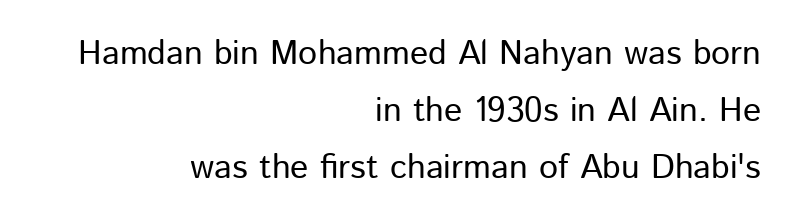
{"serif": "no", "italic": "no", "bold": "no", "weight": "regular", "width": "normal", "stroke_contrast": "low", "x_height": "medium", "monospaced": "no", "underline": "no", "align": "right", "line_spacing": "normal", "line_spacing_ratio": 1.68, "letter_spacing": "normal", "letter_spacing_em": 0.0, "glyph_px": 34}
